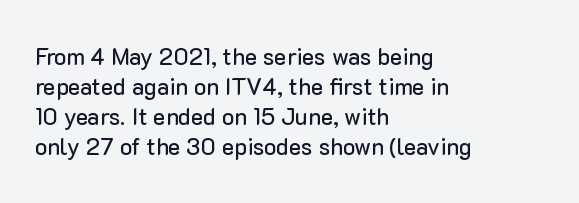
Q: Is the text italic (slanted)? A: No, it is upright.
Q: Is the text underlined? A: No.
Q: How is the paragraph aligned? A: Left-aligned.
Q: Is the spacing between letters normal or unusually wide? A: Normal.
Q: Is the spacing between lines tight, normal or loose? A: Normal.
